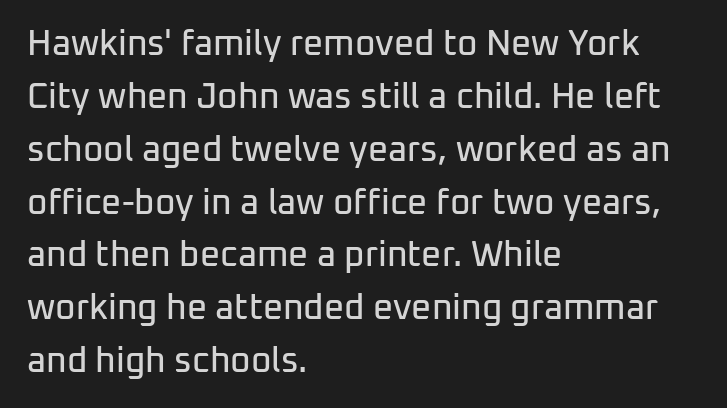
The gap between lines stays unmarked. Is there much room between lines? A standard amount, neither cramped nor airy. Inter-character spacing is left at the font's built-in metrics. The rendering anchors every line to the left-hand side. This is roman type, the default non-slanted kind.
